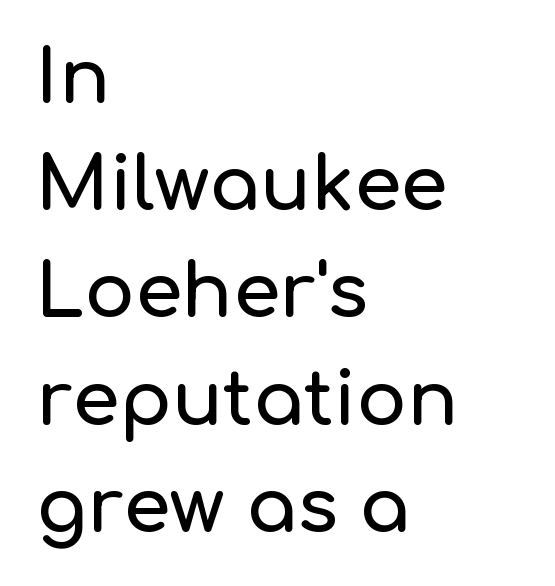
{"serif": "no", "italic": "no", "width": "normal", "stroke_contrast": "low", "x_height": "medium", "monospaced": "no", "underline": "no", "align": "left", "line_spacing": "normal", "line_spacing_ratio": 1.43, "letter_spacing": "normal", "letter_spacing_em": 0.0, "glyph_px": 75}
